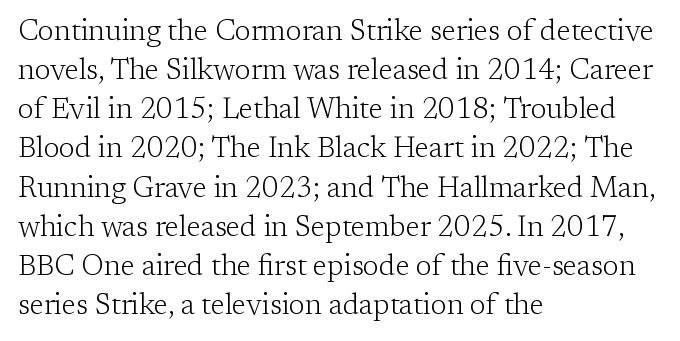
The image shows 29 px light serif type, upright; set left-aligned, normal line spacing (1.35x), normal letter spacing, not underlined; low stroke contrast and a medium x-height.
